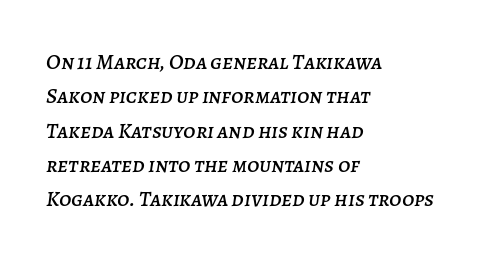
Q: Is the text italic (slanted)? A: Yes, it leans right by about 7 degrees.
Q: Is the text underlined? A: No.
Q: How is the paragraph aligned? A: Left-aligned.
Q: Is the spacing between letters normal or unusually wide? A: Normal.
Q: Is the spacing between lines tight, normal or loose? A: Normal.
